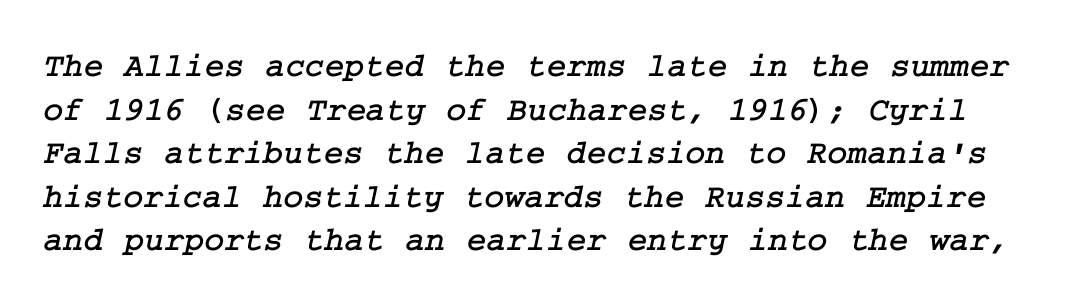
The image shows 34 px serif type; set normal line spacing (1.28x), normal letter spacing, not underlined; low stroke contrast and a medium x-height.
